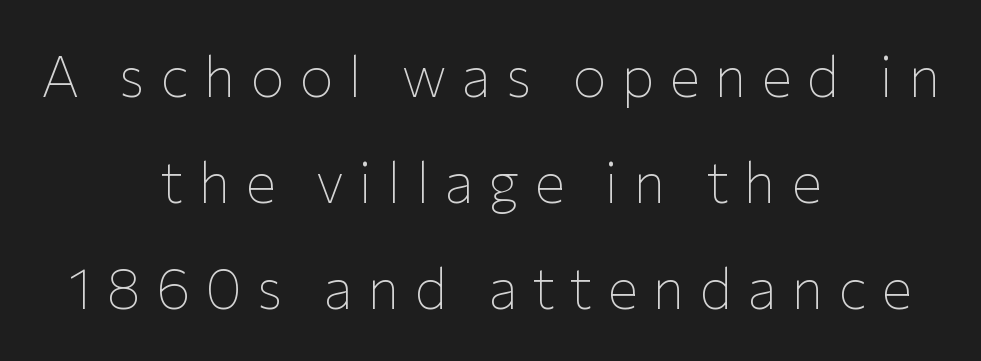
Look at the bottom of the vertical strokes: they stop flat, with no serifs. Type without underlining. This rendering uses center alignment, leaving both contours irregular but symmetric. Note the varied advance widths — an 'i' is clearly narrower than an 'm'.
